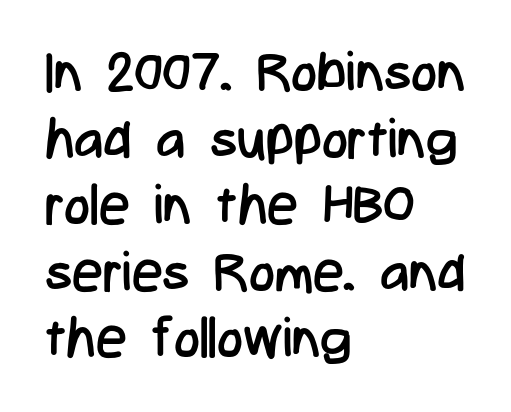
Q: Is the text bold? A: No.
Q: Is the text italic (slanted)? A: No, it is upright.
Q: Is the typeface a serif or a sans-serif typeface? A: Sans-serif.
Q: Is the text underlined? A: No.
Q: How is the paragraph aligned? A: Left-aligned.
Q: Is the spacing between letters normal or unusually wide? A: Normal.
Q: Width (condensed, normal, or wide)? A: Condensed.
Q: Stroke contrast? A: Low.
Q: x-height? A: Medium.
Q: Monospaced? A: No.
